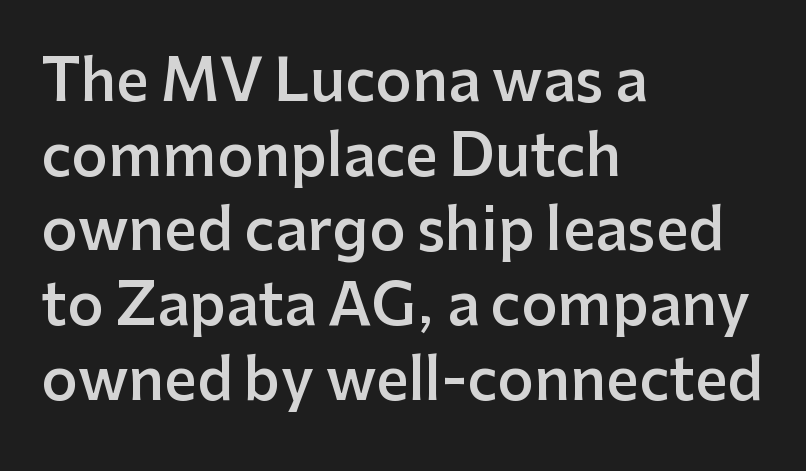
The image shows 57 px semibold sans-serif type, upright; set left-aligned, normal line spacing (1.31x), normal letter spacing, not underlined; low stroke contrast and a medium x-height.
